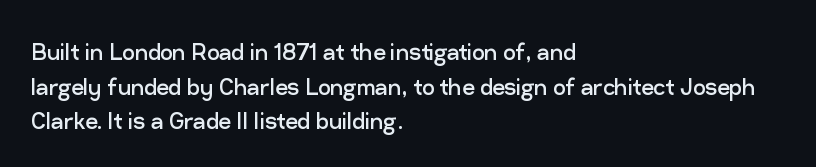
Q: Is the text bold? A: No.
Q: Is the text italic (slanted)? A: No, it is upright.
Q: Is the typeface a serif or a sans-serif typeface? A: Sans-serif.
Q: Is the text underlined? A: No.
Q: How is the paragraph aligned? A: Left-aligned.
Q: Is the spacing between letters normal or unusually wide? A: Normal.
Q: Width (condensed, normal, or wide)? A: Normal.
Q: Stroke contrast? A: Low.
Q: x-height? A: Medium.
Q: Monospaced? A: No.
